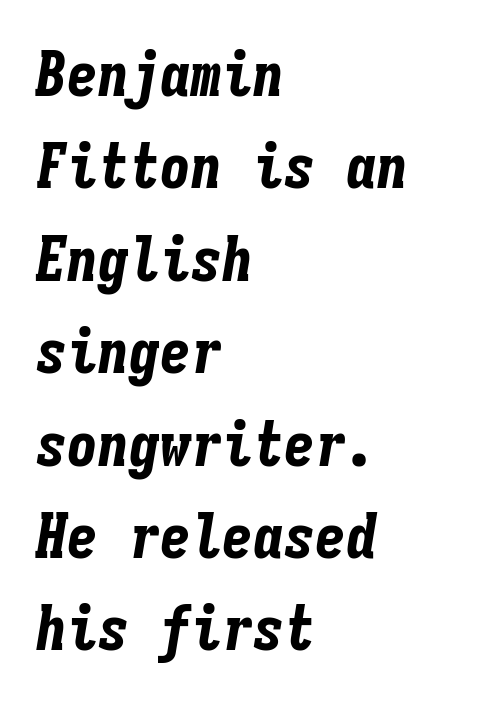
Q: Is the text bold? A: Yes.
Q: Is the text italic (slanted)? A: Yes, it leans right by about 9 degrees.
Q: Is the text underlined? A: No.
Q: How is the paragraph aligned? A: Left-aligned.
Q: Is the spacing between letters normal or unusually wide? A: Normal.
Q: Is the spacing between lines tight, normal or loose? A: Normal.
Q: Width (condensed, normal, or wide)? A: Condensed.
Q: Stroke contrast? A: Low.
Q: x-height? A: Medium.
Q: Monospaced? A: Yes.
